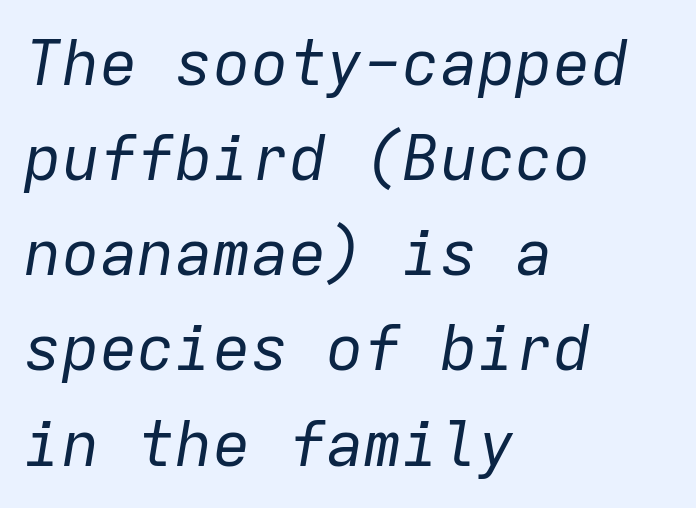
Q: Is the text bold? A: No.
Q: Is the text italic (slanted)? A: Yes, it leans right by about 9 degrees.
Q: Is the text underlined? A: No.
Q: How is the paragraph aligned? A: Left-aligned.
Q: Is the spacing between letters normal or unusually wide? A: Normal.
Q: Is the spacing between lines tight, normal or loose? A: Normal.
Q: Width (condensed, normal, or wide)? A: Normal.
Q: Stroke contrast? A: Low.
Q: x-height? A: Medium.
Q: Monospaced? A: Yes.
